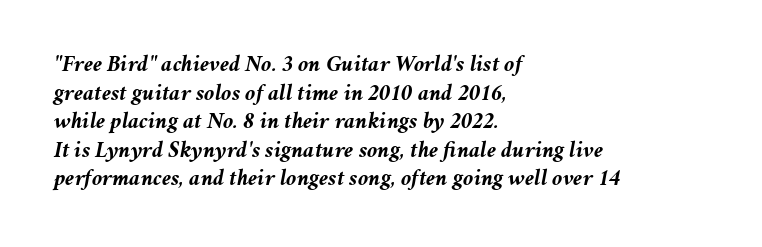
Q: Is the text bold? A: Yes.
Q: Is the text italic (slanted)? A: Yes, it leans right by about 11 degrees.
Q: Is the text underlined? A: No.
Q: How is the paragraph aligned? A: Left-aligned.
Q: Is the spacing between letters normal or unusually wide? A: Normal.
